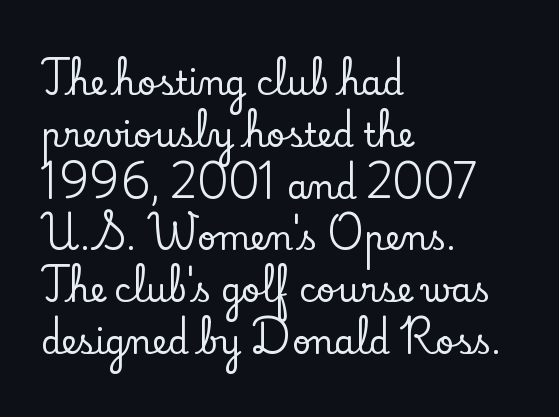
Caption: multi-line text, flush left, ragged right. The rendering uses a moderate line-height, typical for paragraphs. Typographically, this falls in the serif category. A typesetter would mark this as roman, not italic. The rendering uses natural spacing where letterforms have individual widths.
